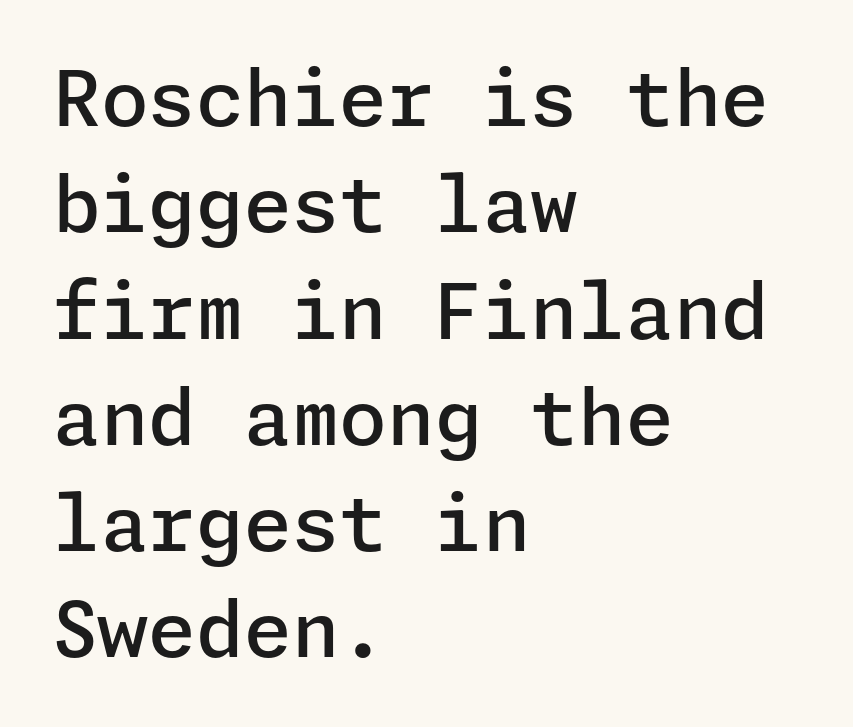
In terms of letterform style, serifs are entirely absent. Rows of type keep a routine distance in the vertical direction. The area under the type is left untouched. Summary of weight: moderately heavy, a semibold.
